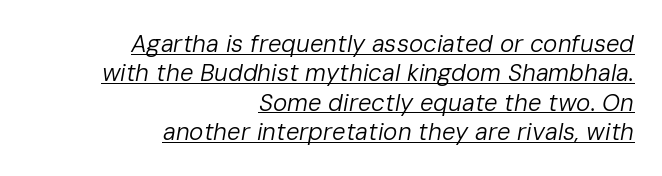
{"italic": "yes", "lean": "right", "slant_degrees": 10, "bold": "no", "underline": "yes", "align": "right", "line_spacing_ratio": 1.22, "letter_spacing": "normal", "letter_spacing_em": 0.0, "glyph_px": 24}
